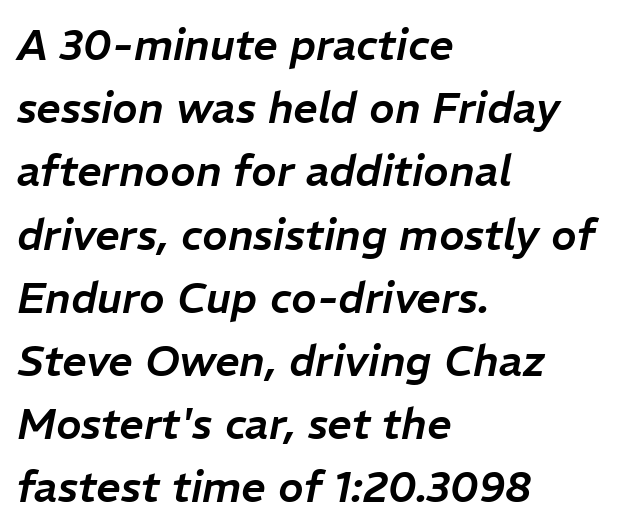
Q: Is the text italic (slanted)? A: Yes, it leans right by about 11 degrees.
Q: Is the text underlined? A: No.
Q: How is the paragraph aligned? A: Left-aligned.
Q: Is the spacing between letters normal or unusually wide? A: Normal.
Q: Is the spacing between lines tight, normal or loose? A: Normal.
Q: Width (condensed, normal, or wide)? A: Normal.
Q: Stroke contrast? A: Low.
Q: x-height? A: Medium.
Q: Monospaced? A: No.
